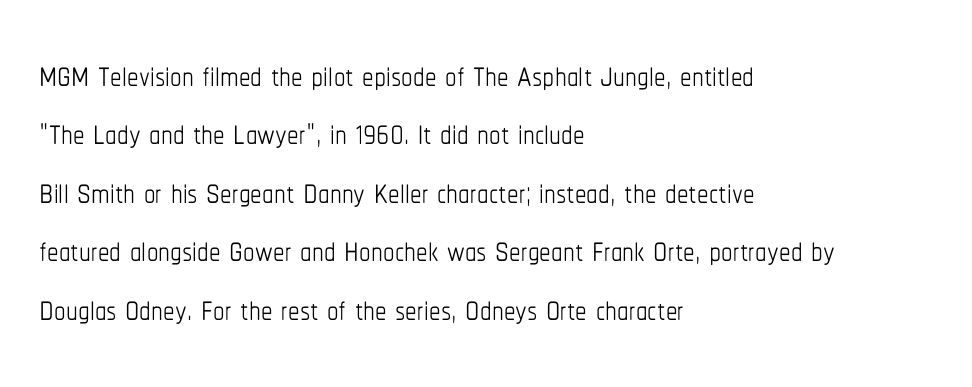
The image shows 46 px thin, condensed type, upright; set left-aligned, normal line spacing (1.27x), normal letter spacing, not underlined; low stroke contrast and a medium x-height.
